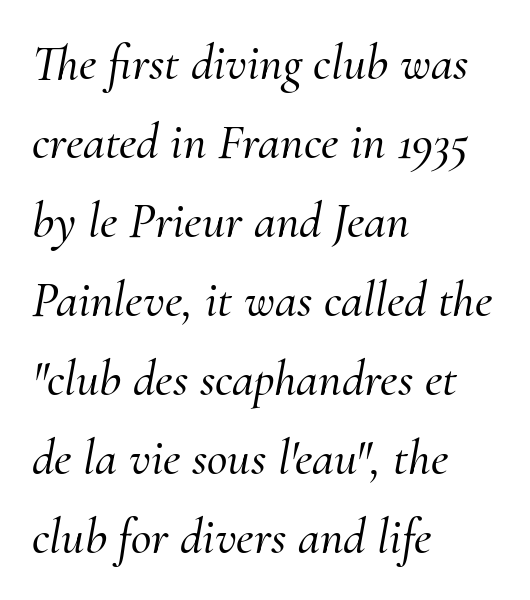
Regular leading. A typesetter would call this proportional, since set widths differ per character. These lines stack with their left ends in a neat column. Typographically, this falls in the serif category.
